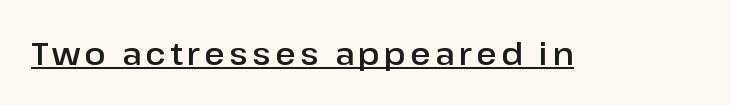
Q: Is the text italic (slanted)? A: No, it is upright.
Q: Is the typeface a serif or a sans-serif typeface? A: Sans-serif.
Q: Is the text underlined? A: Yes.
Q: Width (condensed, normal, or wide)? A: Normal.
Q: Stroke contrast? A: Low.
Q: x-height? A: Medium.
Q: Monospaced? A: No.
